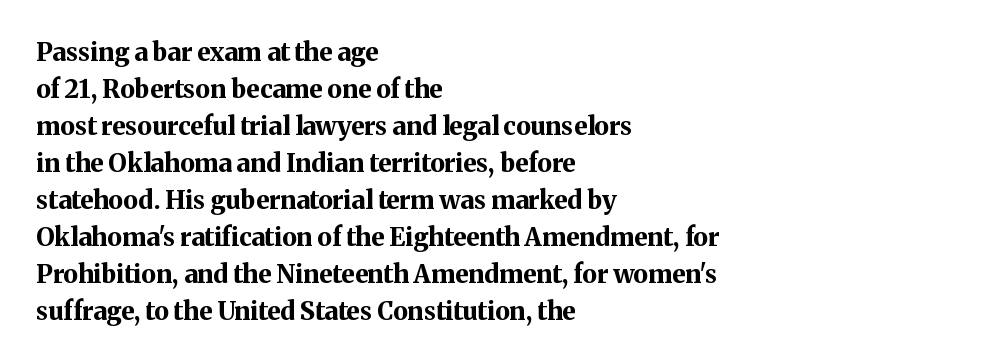
Horizontally, the lines are justified to the leading edge only. These words are printed bold, with thick strokes throughout. These lines sit exactly where default settings would place them. Every character sits straight up, as roman type does. Beneath every word, the page is bare.
